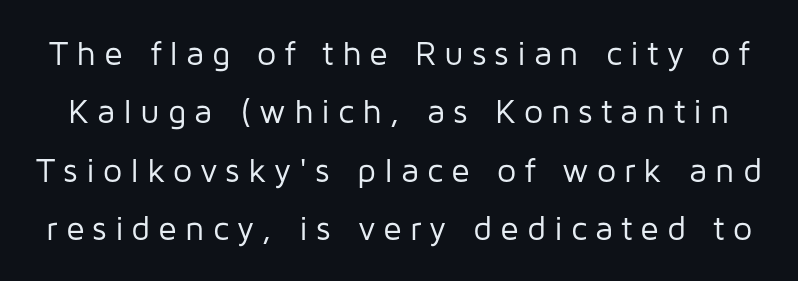
The typeface has the unassuming heft of standard copy or less. Anything drawn beneath the words? Only blank space. A typesetter would call this proportional, since set widths differ per character. The characters display no serif detailing; their extremities are plain. The axis of the letterforms is exactly vertical.
